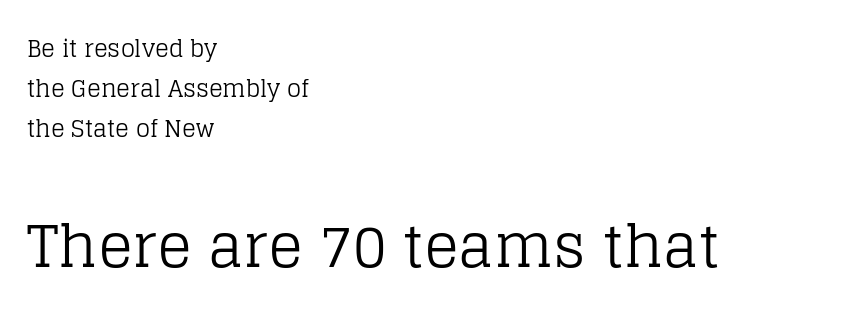
Q: Is the text bold? A: No.
Q: Is the text italic (slanted)? A: No, it is upright.
Q: Is the typeface a serif or a sans-serif typeface? A: Serif.
Q: Is the text underlined? A: No.
Q: How is the paragraph aligned? A: Left-aligned.
Q: Is the spacing between letters normal or unusually wide? A: Normal.
Q: Which block of text is set in a larger size, the first (top) or the second (bottom)? A: The second (bottom) one.
Q: Width (condensed, normal, or wide)? A: Normal.
Q: Stroke contrast? A: Low.
Q: x-height? A: Large.
Q: Monospaced? A: No.
